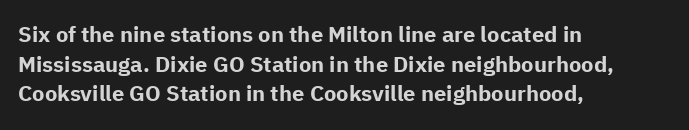
The image shows 22 px bold type, upright; set left-aligned, normal line spacing (1.35x), normal letter spacing, not underlined.
